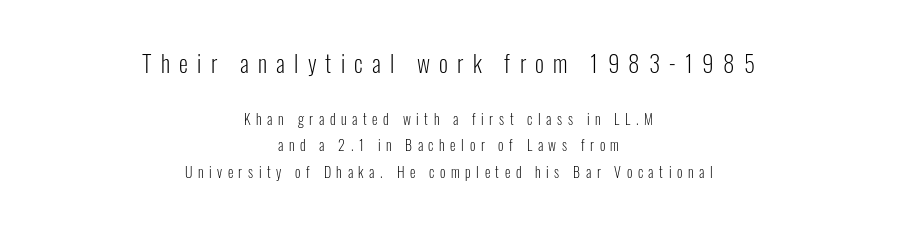
The letters in the upper block stand taller than those in the block below. Loose tracking; the words dissolve into strings of separated letters. The font is comparable to plain body text, perhaps lighter. If you folded the block vertically in half, each line would mirror itself in length. Rendered with straight, roman letterforms.
